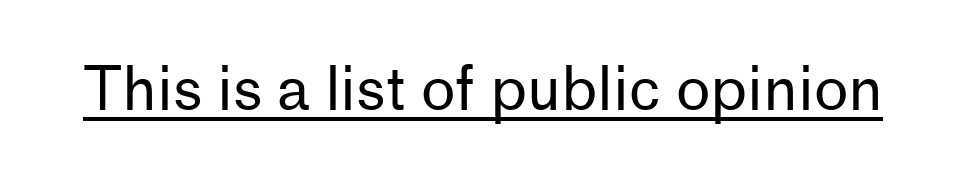
Q: Is the text bold? A: No.
Q: Is the text italic (slanted)? A: No, it is upright.
Q: Is the typeface a serif or a sans-serif typeface? A: Sans-serif.
Q: Is the text underlined? A: Yes.
Q: Is the spacing between letters normal or unusually wide? A: Normal.
Q: Width (condensed, normal, or wide)? A: Normal.
Q: Stroke contrast? A: Low.
Q: x-height? A: Medium.
Q: Monospaced? A: No.
